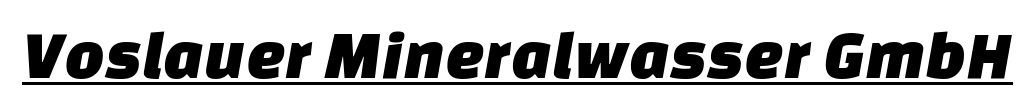
Q: Is the typeface a serif or a sans-serif typeface? A: Sans-serif.
Q: Is the text underlined? A: Yes.
Q: Is the spacing between letters normal or unusually wide? A: Normal.
Q: Width (condensed, normal, or wide)? A: Normal.
Q: Stroke contrast? A: Low.
Q: x-height? A: Large.
Q: Monospaced? A: No.
